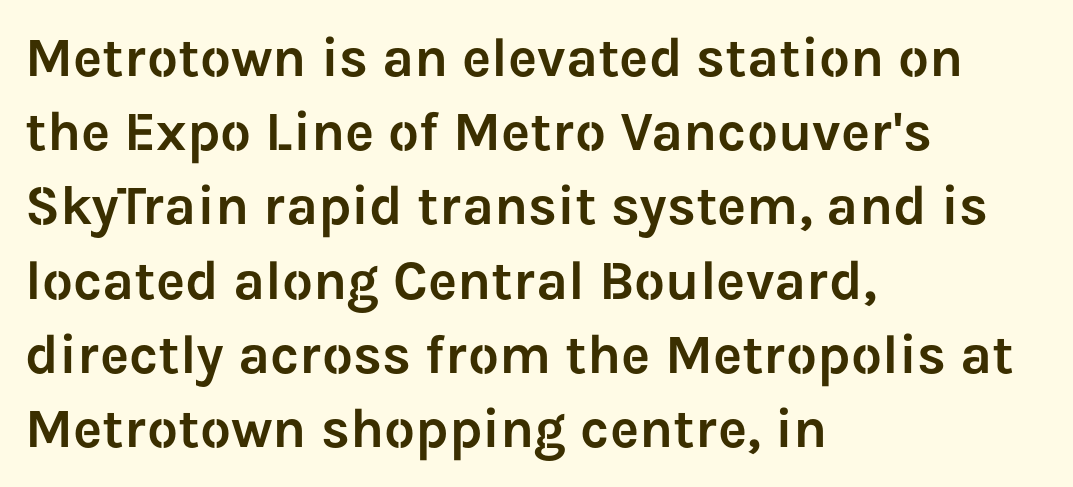
Q: Is the text italic (slanted)? A: No, it is upright.
Q: Is the typeface a serif or a sans-serif typeface? A: Sans-serif.
Q: Is the text underlined? A: No.
Q: How is the paragraph aligned? A: Left-aligned.
Q: Is the spacing between letters normal or unusually wide? A: Normal.
Q: Is the spacing between lines tight, normal or loose? A: Normal.
Q: Width (condensed, normal, or wide)? A: Normal.
Q: Stroke contrast? A: Low.
Q: x-height? A: Medium.
Q: Monospaced? A: No.
